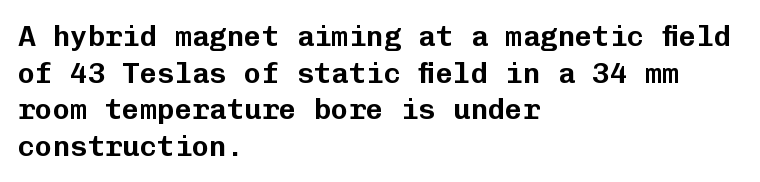
The image shows 29 px sans-serif type, upright, monospaced; set left-aligned, normal line spacing (1.26x), normal letter spacing, not underlined; low stroke contrast and a medium x-height.
